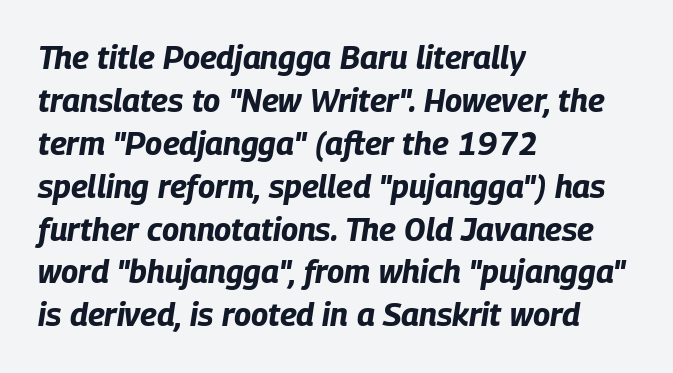
Q: Is the text bold? A: Yes.
Q: Is the text italic (slanted)? A: Yes, it leans right by about 9 degrees.
Q: Is the text underlined? A: No.
Q: How is the paragraph aligned? A: Left-aligned.
Q: Is the spacing between letters normal or unusually wide? A: Normal.
Q: Is the spacing between lines tight, normal or loose? A: Normal.
Q: Width (condensed, normal, or wide)? A: Condensed.
Q: Stroke contrast? A: Low.
Q: x-height? A: Large.
Q: Monospaced? A: No.
